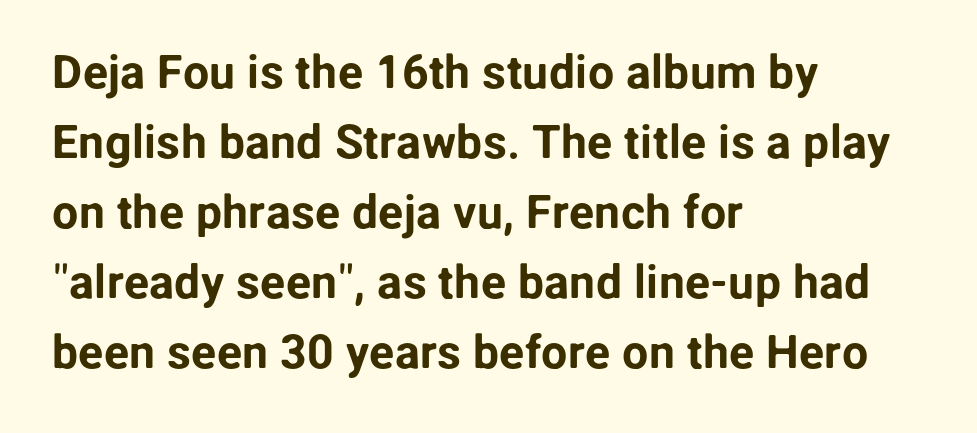
The strip under each line holds only bare page. Serif or sans? Sans — the stroke terminals are bare. In terms of leading, this rendering sits right in the middle. It's the straight-up-and-down kind of type.
